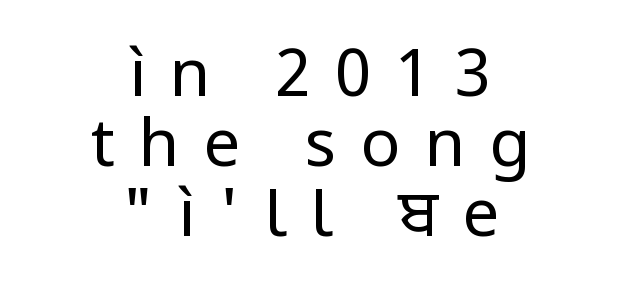
{"serif": "no", "italic": "no", "bold": "no", "weight": "regular", "width": "normal", "stroke_contrast": "low", "x_height": "medium", "monospaced": "no", "underline": "no", "align": "center", "line_spacing": "tight", "line_spacing_ratio": 1.06, "letter_spacing": "wide", "letter_spacing_em": 0.36, "glyph_px": 66}
